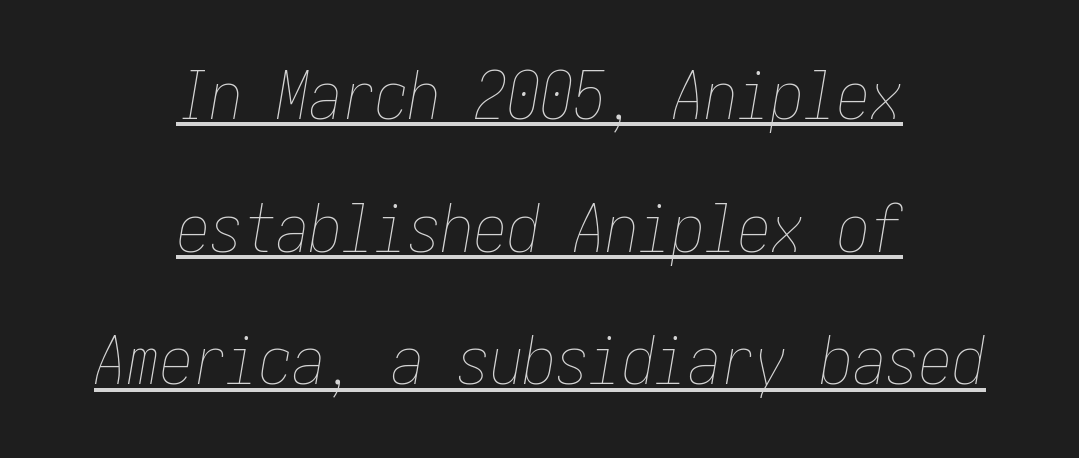
A centered setting, common on invitations and titles, is used for this passage. What decoration does the sample have? An underline. No extra ink here — the face is not bold. Tracking here is standard; glyphs follow each other at the usual distance. Successive baselines arrive slowly, with a big drop between each.
